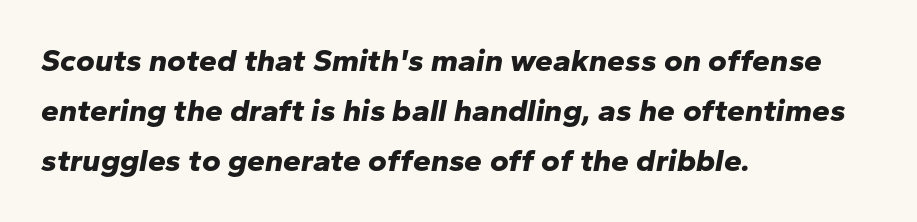
Q: Is the text bold? A: Yes.
Q: Is the text italic (slanted)? A: Yes, it leans right by about 10 degrees.
Q: Is the text underlined? A: No.
Q: How is the paragraph aligned? A: Left-aligned.
Q: Is the spacing between letters normal or unusually wide? A: Normal.
Q: Is the spacing between lines tight, normal or loose? A: Normal.
Q: Width (condensed, normal, or wide)? A: Normal.
Q: Stroke contrast? A: Low.
Q: x-height? A: Medium.
Q: Monospaced? A: No.
